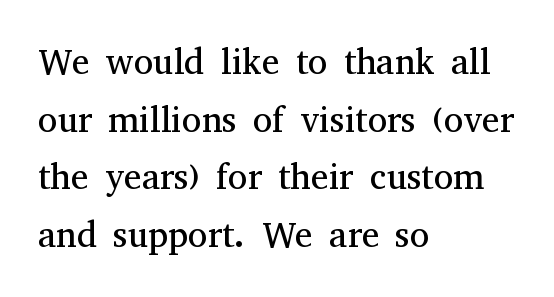
{"serif": "yes", "italic": "no", "bold": "no", "weight": "regular", "width": "normal", "stroke_contrast": "medium", "x_height": "medium", "monospaced": "no", "underline": "no", "align": "left", "line_spacing": "normal", "line_spacing_ratio": 1.6, "letter_spacing": "normal", "letter_spacing_em": 0.0, "glyph_px": 36}
